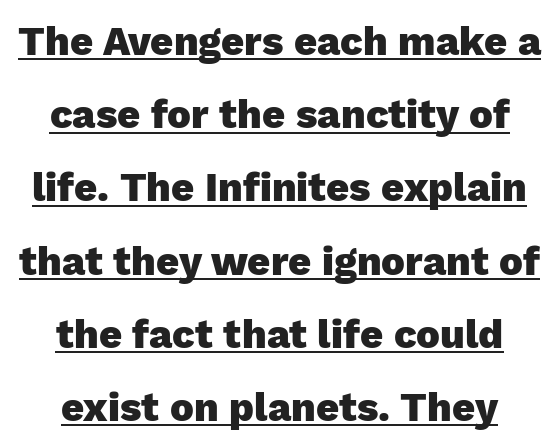
The image shows 40 px heavy sans-serif type, upright; set line spacing 1.83x, normal letter spacing, underlined; low stroke contrast and a medium x-height.
